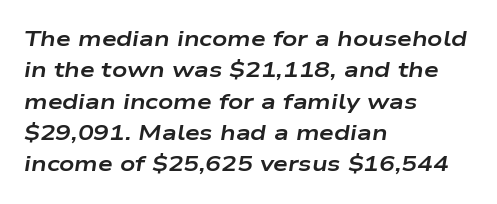
Q: Is the text bold? A: Yes.
Q: Is the text italic (slanted)? A: Yes, it leans right by about 9 degrees.
Q: Is the text underlined? A: No.
Q: How is the paragraph aligned? A: Left-aligned.
Q: Is the spacing between letters normal or unusually wide? A: Normal.
Q: Is the spacing between lines tight, normal or loose? A: Normal.
